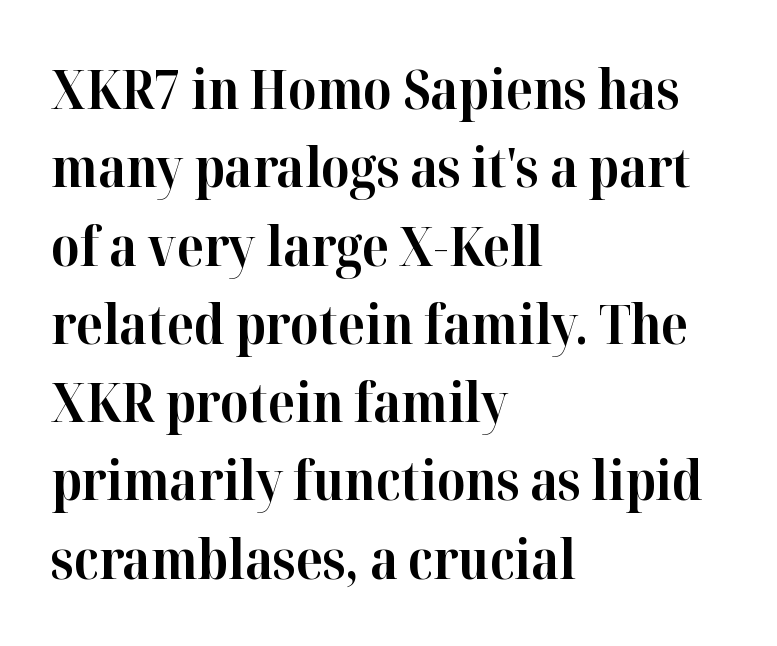
Each letter keeps its own natural width here, so spacing adapts to shape. Serifs: yes, visible at the terminals of the letterforms. Students, observe: this is what conventionally led text looks like. Unlike italic type, these characters show no tilt at all.
